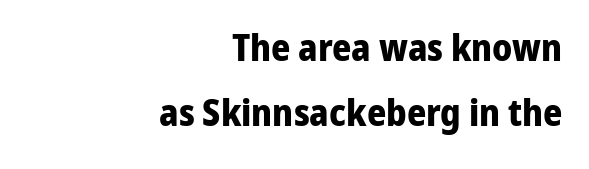
The image shows 37 px bold sans-serif type, upright; set right-aligned, line spacing 1.75x, normal letter spacing, not underlined; low stroke contrast and a medium x-height.
